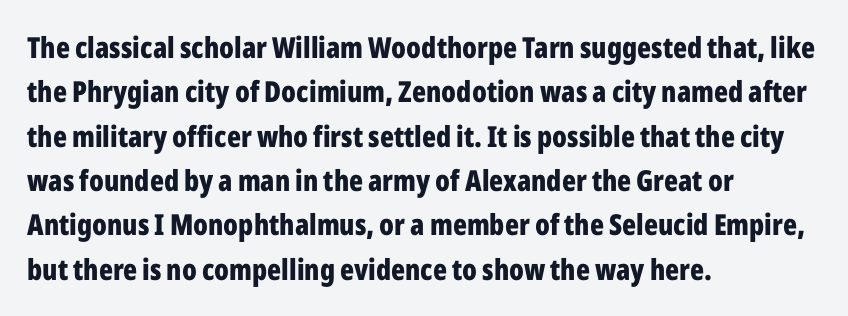
Q: Is the text bold? A: Yes.
Q: Is the text italic (slanted)? A: No, it is upright.
Q: Is the typeface a serif or a sans-serif typeface? A: Sans-serif.
Q: Is the text underlined? A: No.
Q: How is the paragraph aligned? A: Left-aligned.
Q: Is the spacing between letters normal or unusually wide? A: Normal.
Q: Is the spacing between lines tight, normal or loose? A: Normal.
Q: Width (condensed, normal, or wide)? A: Condensed.
Q: Stroke contrast? A: Low.
Q: x-height? A: Medium.
Q: Monospaced? A: No.
